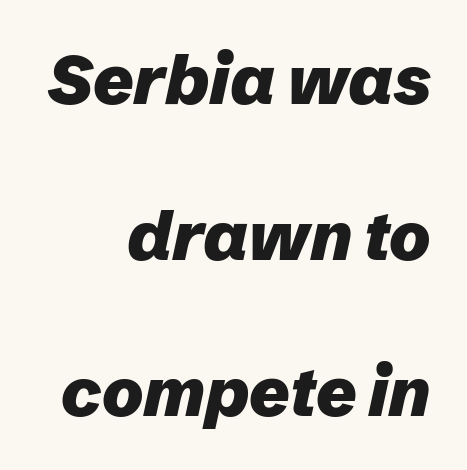
{"italic": "yes", "lean": "right", "slant_degrees": 12, "bold": "yes", "weight": "heavy", "width": "normal", "stroke_contrast": "low", "x_height": "medium", "monospaced": "no", "underline": "no", "align": "right", "line_spacing": "loose", "line_spacing_ratio": 2.26, "letter_spacing": "normal", "letter_spacing_em": 0.0, "glyph_px": 69}
